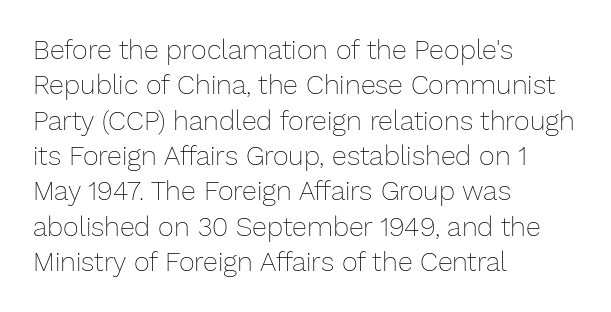
The image shows 27 px text type, upright; set left-aligned, normal line spacing (1.31x), normal letter spacing, not underlined.
